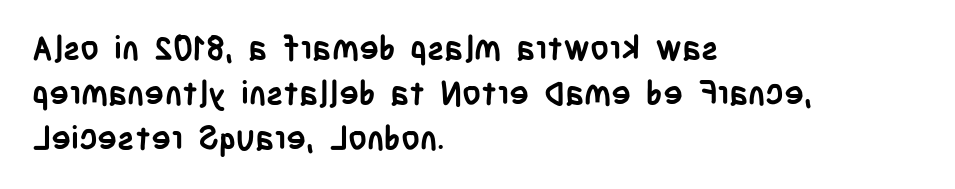
The image shows 33 px semibold, condensed sans-serif type, upright; set left-aligned, normal line spacing (1.37x), normal letter spacing, not underlined; low stroke contrast and a large x-height.
